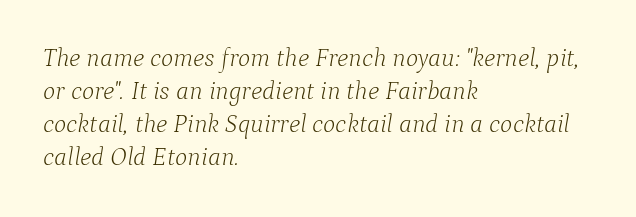
Q: Is the text bold? A: No.
Q: Is the text italic (slanted)? A: Yes, it leans right by about 9 degrees.
Q: Is the text underlined? A: No.
Q: How is the paragraph aligned? A: Left-aligned.
Q: Is the spacing between letters normal or unusually wide? A: Normal.
Q: Is the spacing between lines tight, normal or loose? A: Normal.
